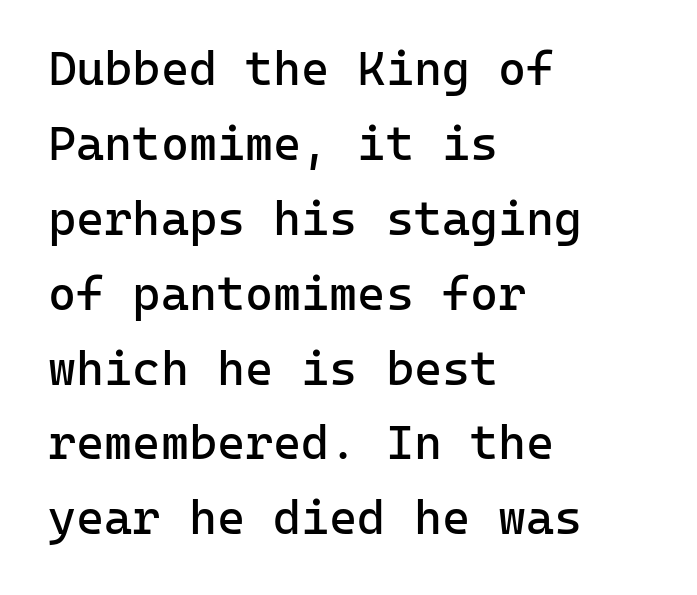
Q: Is the text bold? A: No.
Q: Is the text italic (slanted)? A: No, it is upright.
Q: Is the typeface a serif or a sans-serif typeface? A: Sans-serif.
Q: Is the text underlined? A: No.
Q: How is the paragraph aligned? A: Left-aligned.
Q: Is the spacing between letters normal or unusually wide? A: Normal.
Q: Is the spacing between lines tight, normal or loose? A: Normal.
Q: Width (condensed, normal, or wide)? A: Normal.
Q: Stroke contrast? A: Low.
Q: x-height? A: Medium.
Q: Monospaced? A: Yes.
